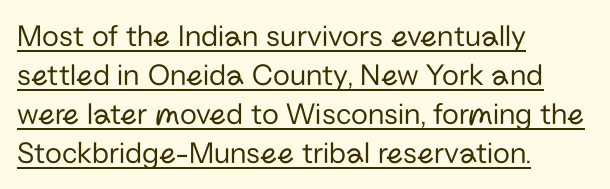
The image shows 31 px regular-weight sans-serif type, upright; set left-aligned, normal line spacing (1.26x), normal letter spacing, underlined; low stroke contrast and a medium x-height.
